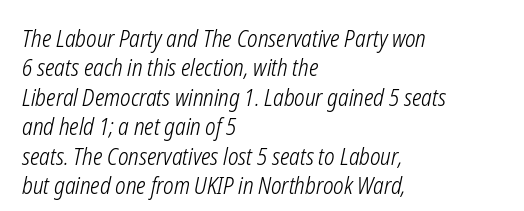
Q: Is the text bold? A: No.
Q: Is the text italic (slanted)? A: Yes, it leans right by about 12 degrees.
Q: Is the text underlined? A: No.
Q: How is the paragraph aligned? A: Left-aligned.
Q: Is the spacing between letters normal or unusually wide? A: Normal.
Q: Is the spacing between lines tight, normal or loose? A: Normal.
